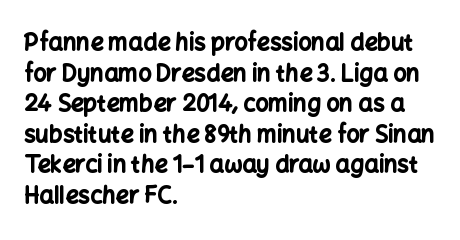
Nobody touched the tracking dial on this one. Heft: maximum for text — a bold. The rendering anchors every line to the left-hand side. The line-height multiplier appears to be the usual default.
